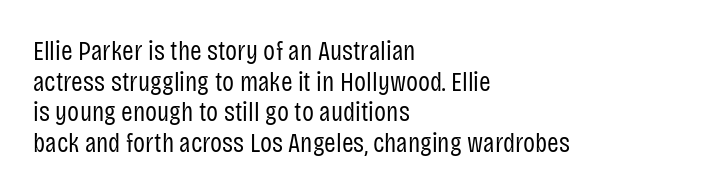
{"serif": "no", "italic": "no", "bold": "no", "weight": "regular", "width": "condensed", "stroke_contrast": "low", "x_height": "large", "monospaced": "no", "underline": "no", "align": "left", "line_spacing": "tight", "line_spacing_ratio": 1.09, "letter_spacing": "normal", "letter_spacing_em": 0.0, "glyph_px": 28}
